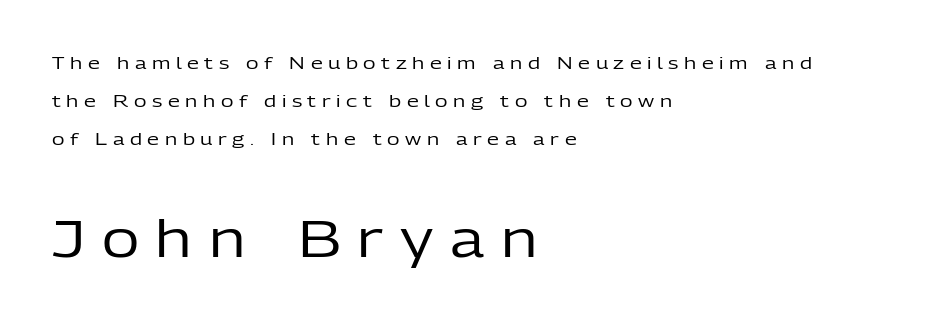
The image shows 51 px regular-weight sans-serif type, upright; set left-aligned, loose line spacing (2.23x), unusually wide letter spacing (+0.33 em), not underlined; the second (bottom) block is 3.0x larger; low stroke contrast and a medium x-height.
